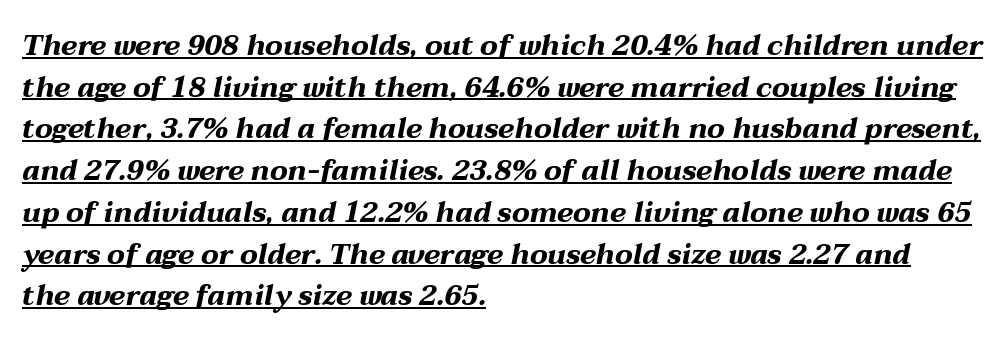
Like a heading marked for emphasis, these lines bear an underscore. The rows are spaced the way most documents space them. As a designer I'd log this as weight 700, bold. In terms of letterspacing, this is plain default setting. These lines are set flush left with a ragged right edge.
